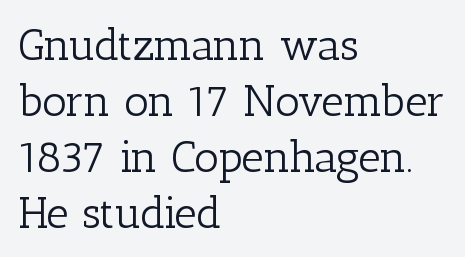
{"serif": "yes", "italic": "no", "bold": "no", "weight": "light", "width": "normal", "stroke_contrast": "low", "x_height": "medium", "monospaced": "no", "underline": "no", "align": "left", "line_spacing": "normal", "line_spacing_ratio": 1.27, "letter_spacing": "normal", "letter_spacing_em": 0.0, "glyph_px": 44}
